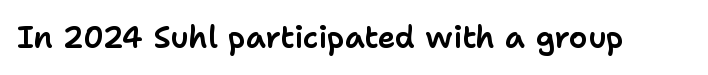
{"serif": "no", "italic": "no", "width": "normal", "stroke_contrast": "low", "x_height": "medium", "monospaced": "no", "underline": "no", "letter_spacing": "normal", "letter_spacing_em": 0.0, "glyph_px": 30}
